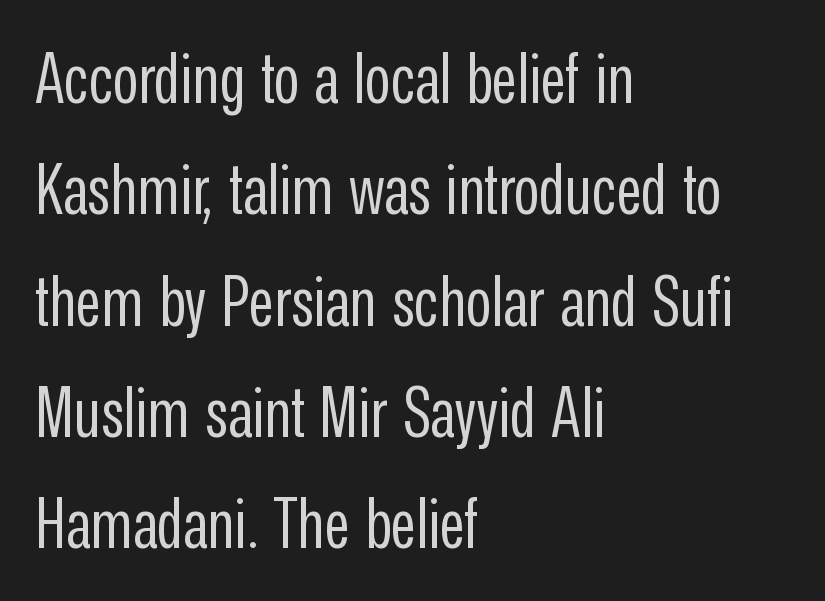
Caption: multi-line text, flush left, ragged right. No extra ink here — the face is not bold. This sample uses plain, unmodified letter spacing. Examine the stroke ends and you'll find no serifs.
